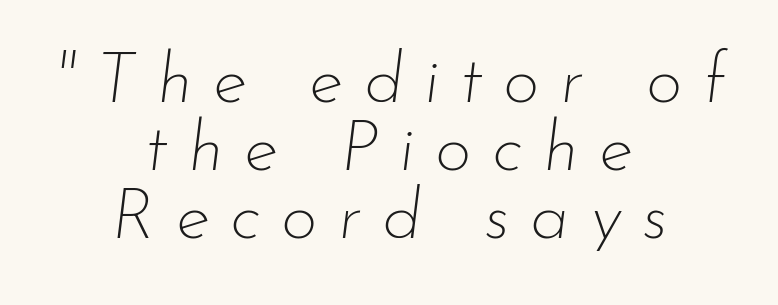
{"italic": "yes", "lean": "right", "slant_degrees": 7, "bold": "no", "weight": "thin", "width": "normal", "stroke_contrast": "low", "x_height": "small", "monospaced": "no", "underline": "no", "align": "center", "line_spacing": "tight", "line_spacing_ratio": 0.96, "letter_spacing": "wide", "letter_spacing_em": 0.29, "glyph_px": 71}
